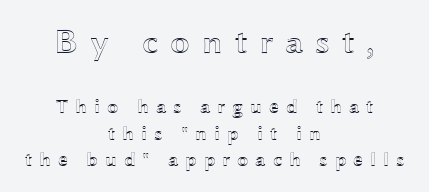
Q: Is the text italic (slanted)? A: No, it is upright.
Q: Is the text underlined? A: No.
Q: How is the paragraph aligned? A: Centered.
Q: Is the spacing between letters normal or unusually wide? A: Unusually wide.
Q: Is the spacing between lines tight, normal or loose? A: Normal.
Q: Which block of text is set in a larger size, the first (top) or the second (bottom)? A: The first (top) one.
Q: Width (condensed, normal, or wide)? A: Wide.
Q: x-height? A: Medium.
Q: Monospaced? A: No.
